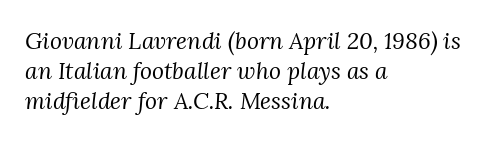
The image shows 23 px text type, italic (leaning right); set left-aligned, normal line spacing (1.3x), normal letter spacing, not underlined.
